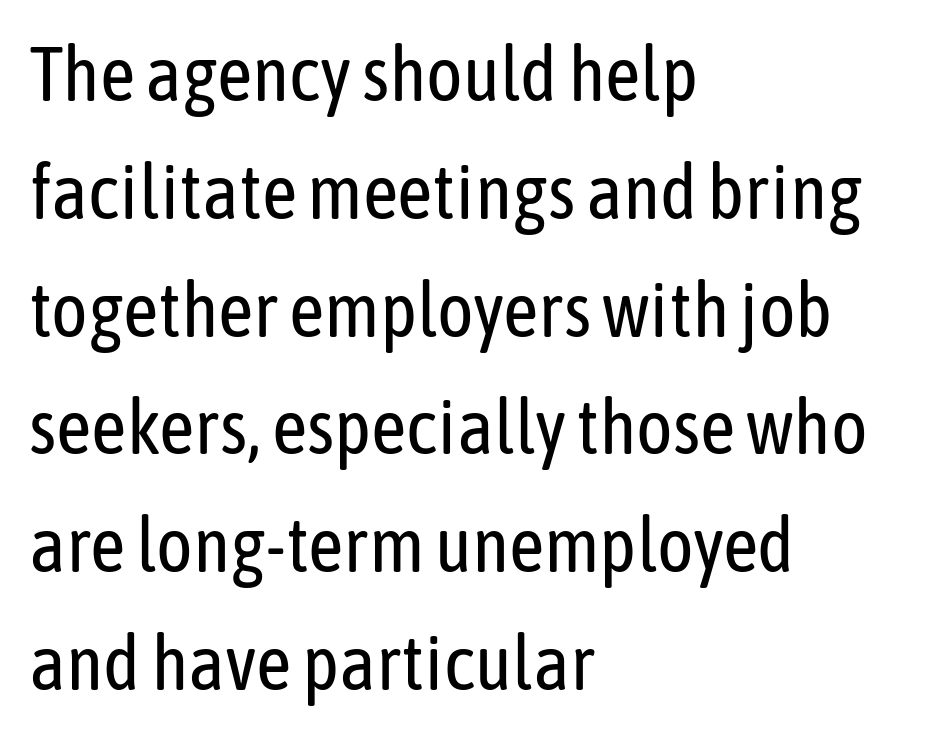
Q: Is the text bold? A: No.
Q: Is the text italic (slanted)? A: No, it is upright.
Q: Is the typeface a serif or a sans-serif typeface? A: Sans-serif.
Q: Is the text underlined? A: No.
Q: How is the paragraph aligned? A: Left-aligned.
Q: Is the spacing between letters normal or unusually wide? A: Normal.
Q: Is the spacing between lines tight, normal or loose? A: Normal.
Q: Width (condensed, normal, or wide)? A: Condensed.
Q: Stroke contrast? A: Low.
Q: x-height? A: Medium.
Q: Monospaced? A: No.
